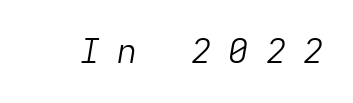
The image shows 34 px light type, italic (leaning right), monospaced; set unusually wide letter spacing (+0.49 em), not underlined; low stroke contrast and a medium x-height.
